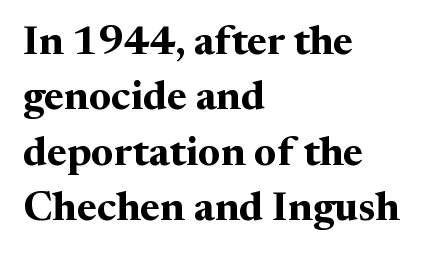
{"serif": "yes", "italic": "no", "bold": "yes", "weight": "bold", "width": "normal", "stroke_contrast": "medium", "x_height": "medium", "monospaced": "no", "underline": "no", "align": "left", "line_spacing": "normal", "line_spacing_ratio": 1.35, "letter_spacing": "normal", "letter_spacing_em": 0.0, "glyph_px": 41}
